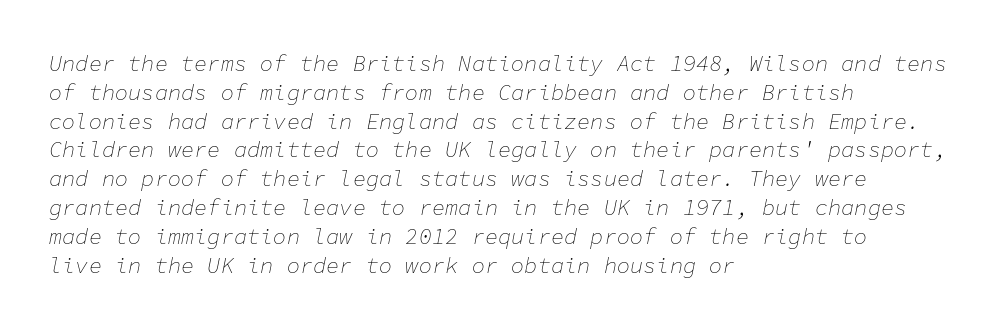
The image shows 22 px text type, italic (leaning right); set left-aligned, normal line spacing (1.31x), normal letter spacing, not underlined.
